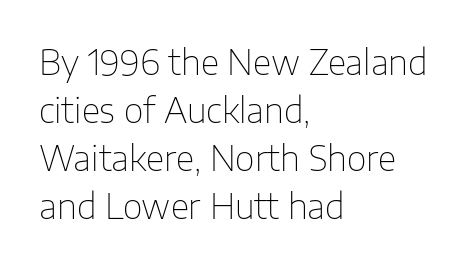
The image shows 34 px thin sans-serif type, upright; set left-aligned, normal line spacing (1.41x), normal letter spacing, not underlined; low stroke contrast and a medium x-height.
